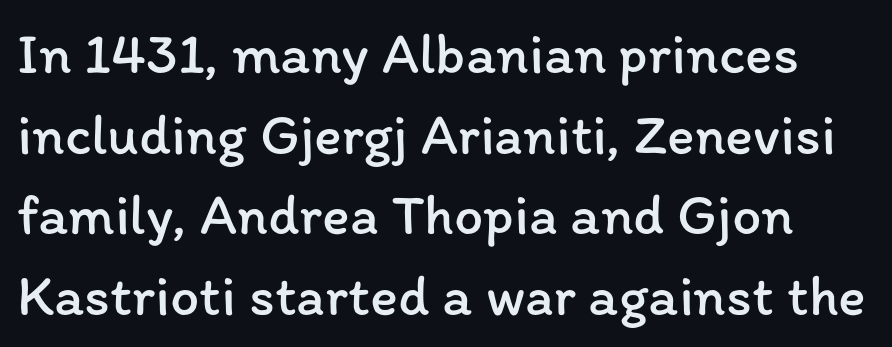
The image shows 58 px regular-weight type, upright; set normal line spacing (1.39x), normal letter spacing, not underlined; low stroke contrast and a medium x-height.
